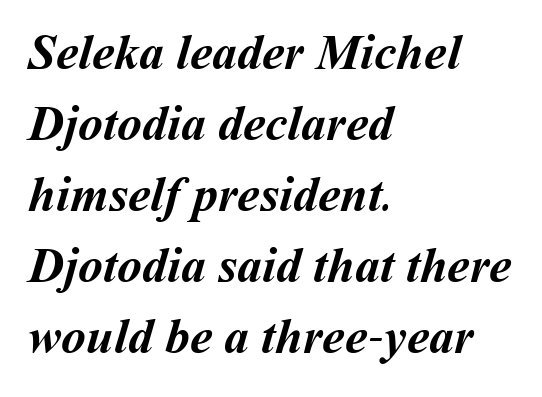
Q: Is the text bold? A: Yes.
Q: Is the text underlined? A: No.
Q: How is the paragraph aligned? A: Left-aligned.
Q: Is the spacing between letters normal or unusually wide? A: Normal.
Q: Is the spacing between lines tight, normal or loose? A: Normal.
Q: Width (condensed, normal, or wide)? A: Normal.
Q: Stroke contrast? A: Medium.
Q: x-height? A: Medium.
Q: Monospaced? A: No.
